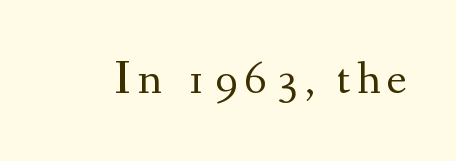
The image shows 47 px regular-weight serif type, upright; set not underlined; medium stroke contrast and a small x-height.
